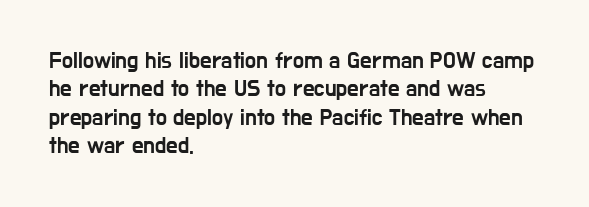
One-word summary of the alignment: left. These lines keep a tight, regular rhythm from letter to letter. Letters rest on an invisible, unmarked baseline. In terms of posture, this sample is upright.
